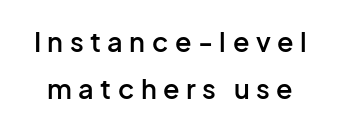
Q: Is the text bold? A: Semi-bold.
Q: Is the text italic (slanted)? A: No, it is upright.
Q: Is the text underlined? A: No.
Q: Is the spacing between letters normal or unusually wide? A: Unusually wide.
